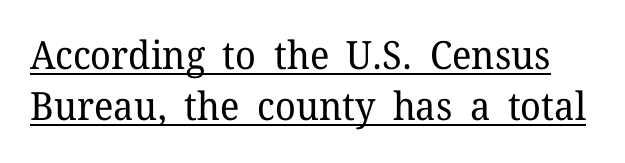
The image shows 39 px regular-weight serif type, upright; set normal line spacing (1.31x), normal letter spacing, underlined; low stroke contrast and a medium x-height.
